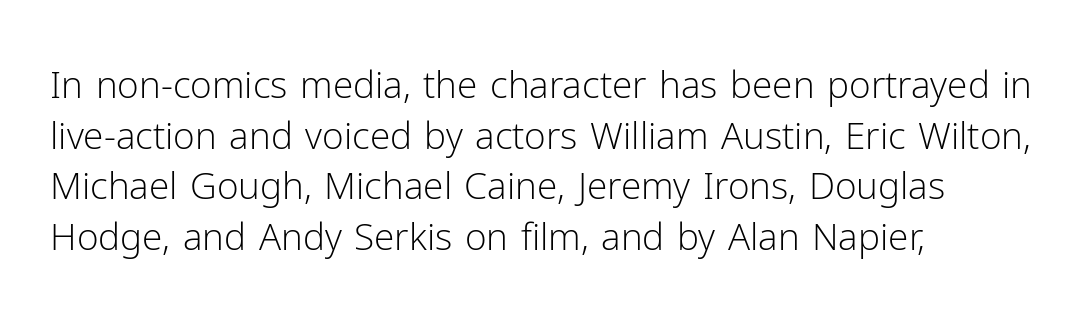
Proportional: the letters do not fall into vertical columns. This is not heavy type; no bold has been used. Descenders hang freely into open space. This sample uses plain, unmodified letter spacing. The typesetter chose a ragged-right arrangement here.
